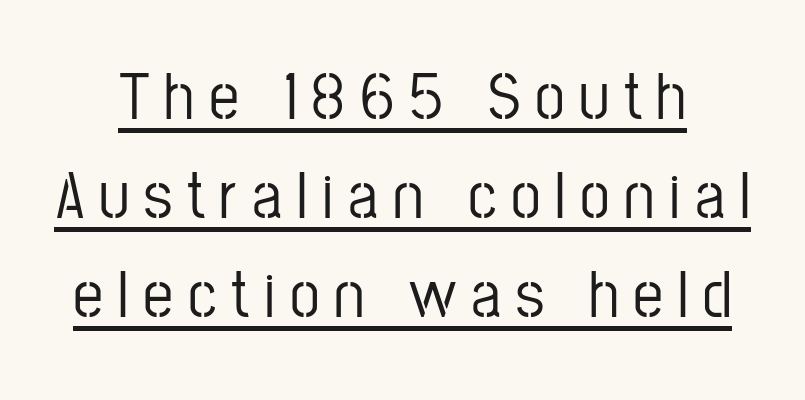
Ascenders rise straight up at ninety degrees. Compared with undecorated copy, this sample adds a rule below the words. If you measured baseline to baseline, you'd find a middling distance. The passage shown is typed in a proportional face where columns would drift.
